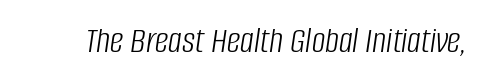
The image shows 38 px light, condensed type, italic (leaning right); set normal letter spacing, not underlined; low stroke contrast and a large x-height.
